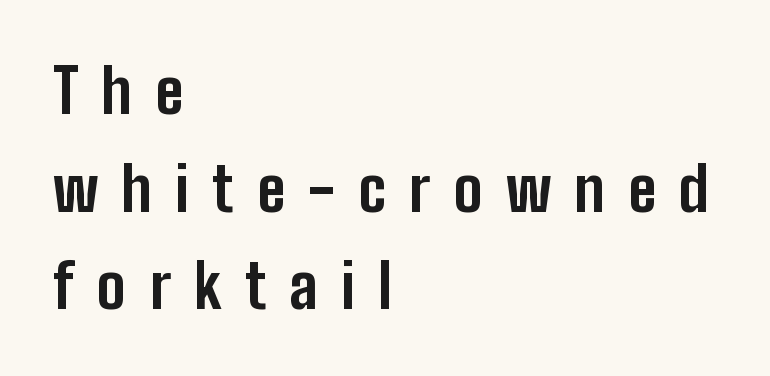
The image shows 61 px bold, condensed sans-serif type, upright; set left-aligned, normal line spacing (1.6x), unusually wide letter spacing (+0.38 em), not underlined; low stroke contrast and a medium x-height.
